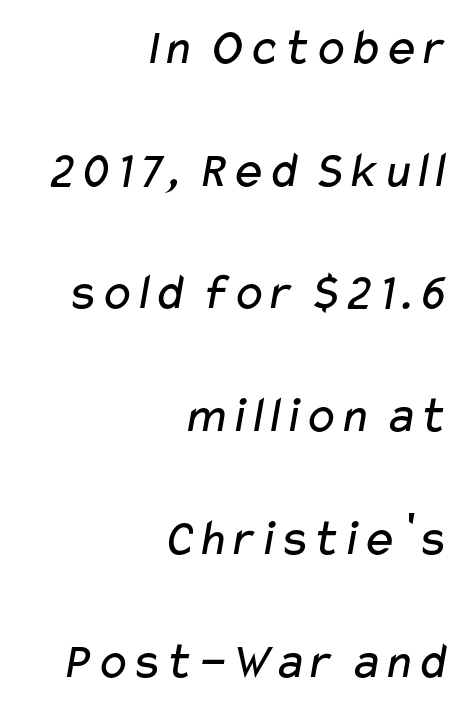
Q: Is the text bold? A: No.
Q: Is the typeface a serif or a sans-serif typeface? A: Sans-serif.
Q: Is the text underlined? A: No.
Q: How is the paragraph aligned? A: Right-aligned.
Q: Is the spacing between letters normal or unusually wide? A: Normal.
Q: Is the spacing between lines tight, normal or loose? A: Loose.
Q: Width (condensed, normal, or wide)? A: Wide.
Q: Stroke contrast? A: Low.
Q: x-height? A: Medium.
Q: Monospaced? A: No.
